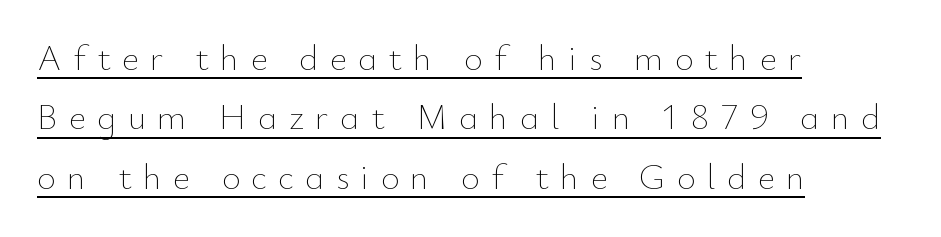
What stands out about the letter spacing? Its width — letters are far apart. The letterforms sit at book weight or below. This sample keeps an unexceptional amount of space between lines. Think of a printed novel: that variable character pitch is what you see here. A classic flush-left, rag-right setting is used for this passage. Style check: upright.
